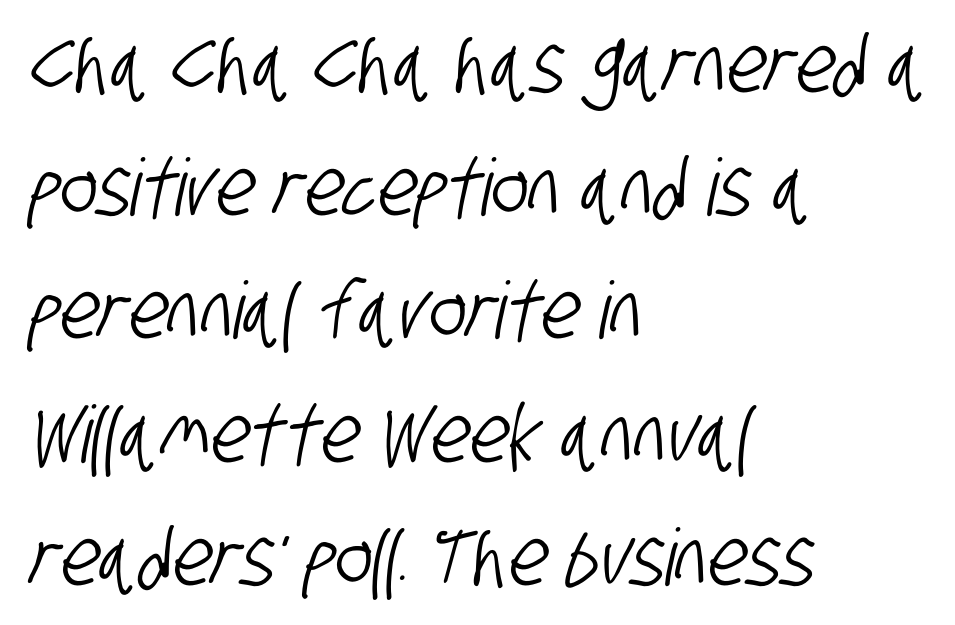
The image shows 79 px condensed sans-serif type; set left-aligned, normal line spacing (1.56x), normal letter spacing, not underlined; low stroke contrast and a large x-height.
